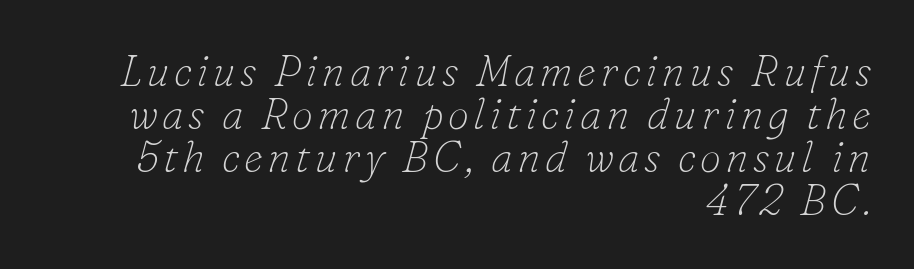
{"serif": "yes", "italic": "yes", "lean": "right", "slant_degrees": 16, "bold": "no", "weight": "thin", "width": "normal", "stroke_contrast": "low", "x_height": "small", "monospaced": "no", "underline": "no", "align": "right", "line_spacing": "tight", "line_spacing_ratio": 1.0, "glyph_px": 43}
